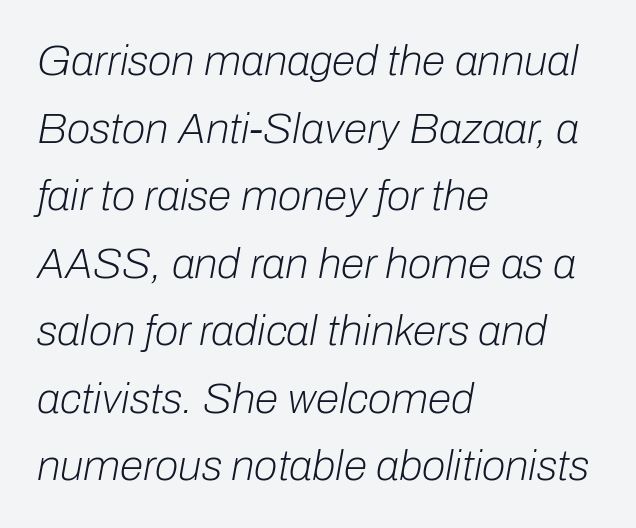
{"italic": "yes", "lean": "right", "slant_degrees": 10, "bold": "no", "weight": "light", "width": "normal", "stroke_contrast": "low", "x_height": "medium", "monospaced": "no", "underline": "no", "align": "left", "line_spacing": "normal", "line_spacing_ratio": 1.57, "letter_spacing": "normal", "letter_spacing_em": 0.0, "glyph_px": 43}
